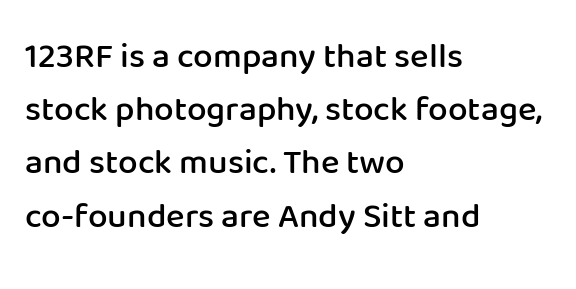
Q: Is the text bold? A: Semi-bold.
Q: Is the text italic (slanted)? A: No, it is upright.
Q: Is the typeface a serif or a sans-serif typeface? A: Sans-serif.
Q: Is the text underlined? A: No.
Q: How is the paragraph aligned? A: Left-aligned.
Q: Is the spacing between letters normal or unusually wide? A: Normal.
Q: Is the spacing between lines tight, normal or loose? A: Normal.
Q: Width (condensed, normal, or wide)? A: Normal.
Q: Stroke contrast? A: Low.
Q: x-height? A: Medium.
Q: Monospaced? A: No.
